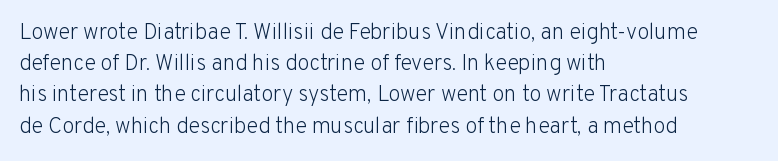
The image shows 22 px text type, upright; set left-aligned, normal line spacing (1.42x), normal letter spacing, not underlined.
